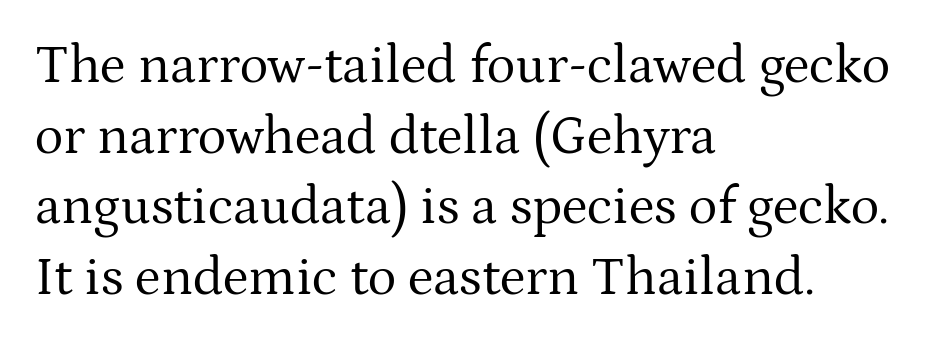
{"serif": "yes", "italic": "no", "bold": "no", "weight": "regular", "width": "normal", "stroke_contrast": "medium", "x_height": "medium", "monospaced": "no", "underline": "no", "align": "left", "line_spacing": "normal", "line_spacing_ratio": 1.31, "letter_spacing": "normal", "letter_spacing_em": 0.0, "glyph_px": 54}
